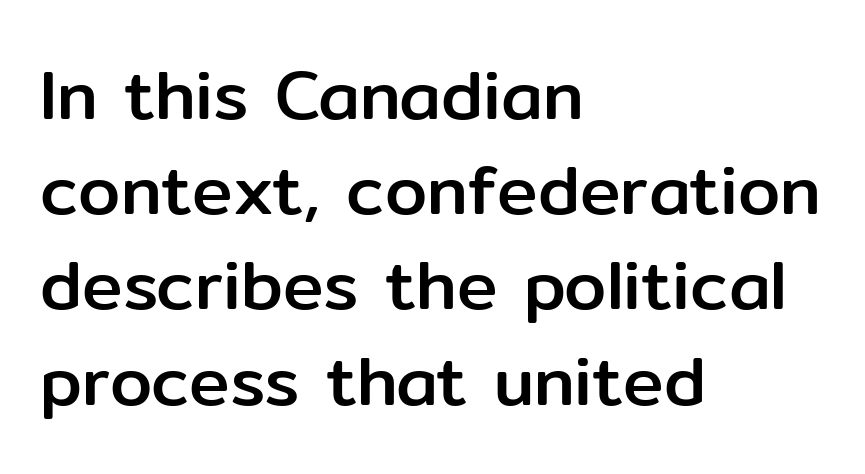
Q: Is the text italic (slanted)? A: No, it is upright.
Q: Is the typeface a serif or a sans-serif typeface? A: Sans-serif.
Q: Is the text underlined? A: No.
Q: How is the paragraph aligned? A: Left-aligned.
Q: Is the spacing between letters normal or unusually wide? A: Normal.
Q: Is the spacing between lines tight, normal or loose? A: Normal.
Q: Width (condensed, normal, or wide)? A: Normal.
Q: Stroke contrast? A: Low.
Q: x-height? A: Medium.
Q: Monospaced? A: No.
